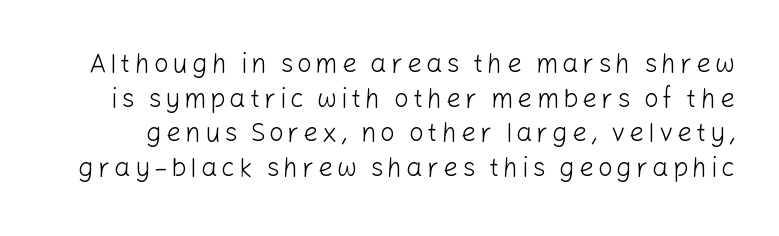
{"italic": "no", "bold": "no", "underline": "no", "line_spacing": "normal", "line_spacing_ratio": 1.33, "glyph_px": 26}
